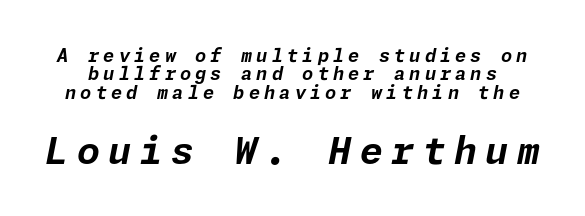
{"italic": "yes", "lean": "right", "slant_degrees": 11, "bold": "yes", "weight": "bold", "width": "normal", "stroke_contrast": "low", "x_height": "medium", "underline": "no", "line_spacing": "tight", "line_spacing_ratio": 1.02, "letter_spacing": "wide", "letter_spacing_em": 0.23, "larger_block": "second", "size_ratio": 2.06, "glyph_px": 37}
